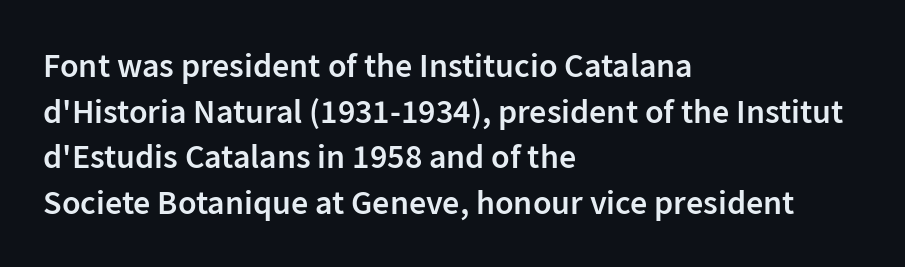
Q: Is the text bold? A: Semi-bold.
Q: Is the text italic (slanted)? A: No, it is upright.
Q: Is the typeface a serif or a sans-serif typeface? A: Sans-serif.
Q: Is the text underlined? A: No.
Q: How is the paragraph aligned? A: Left-aligned.
Q: Is the spacing between letters normal or unusually wide? A: Normal.
Q: Is the spacing between lines tight, normal or loose? A: Normal.
Q: Width (condensed, normal, or wide)? A: Normal.
Q: Stroke contrast? A: Low.
Q: x-height? A: Medium.
Q: Monospaced? A: No.
